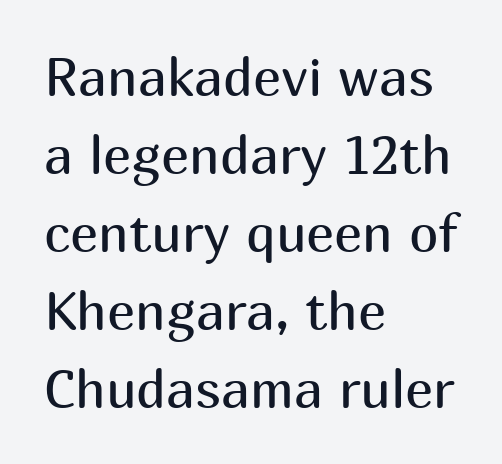
The space beneath each line is pristine and unruled. A typesetter would call this proportional, since set widths differ per character. This is the regular roman posture of the typeface. In terms of letterform style, serifs are entirely absent. The rag falls on the right side of this text block.
